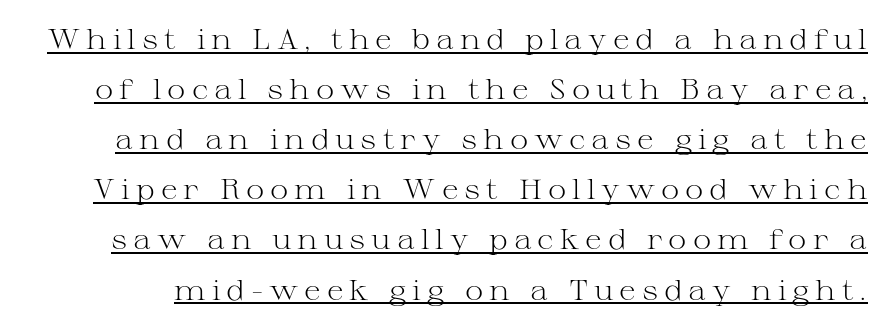
Is the letter spacing exaggerated? Yes — the characters are pushed far apart. Ink coverage per letter is moderate at most. You can tell it's not italic because the verticals are truly vertical. Has an underline been added? It has. Serif or sans? Serif — the stroke terminals have little feet.
